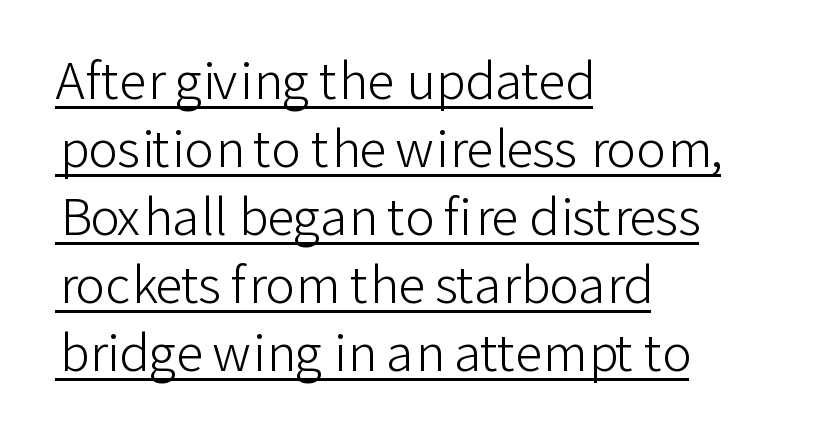
The image shows 50 px light sans-serif type, upright; set left-aligned, normal line spacing (1.36x), normal letter spacing, underlined; low stroke contrast and a medium x-height.
